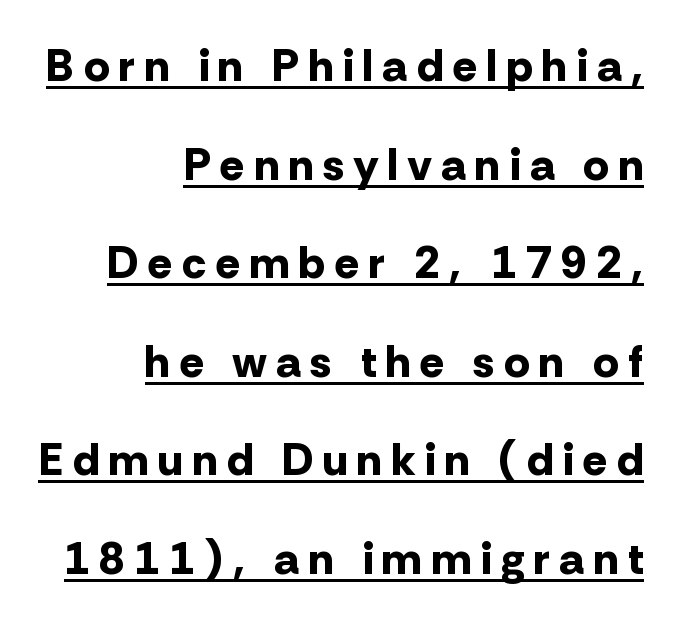
{"serif": "no", "italic": "no", "bold": "yes", "weight": "bold", "width": "normal", "stroke_contrast": "low", "x_height": "medium", "monospaced": "no", "underline": "yes", "align": "right", "line_spacing": "loose", "line_spacing_ratio": 2.19, "letter_spacing": "wide", "letter_spacing_em": 0.22, "glyph_px": 45}
